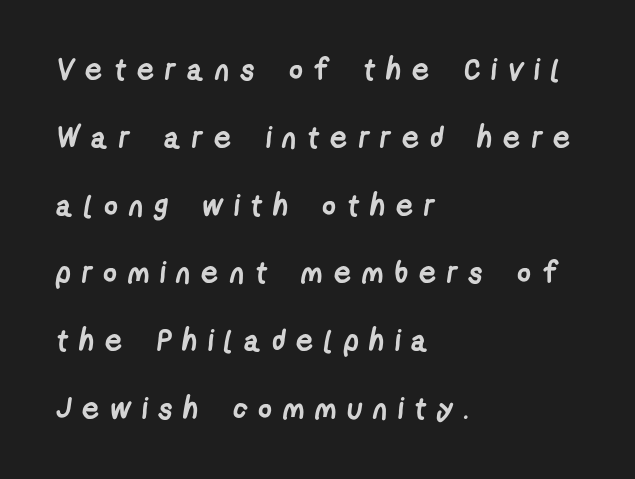
{"serif": "no", "bold": "yes", "weight": "semibold", "width": "condensed", "stroke_contrast": "low", "x_height": "medium", "monospaced": "no", "underline": "no", "align": "left", "line_spacing": "loose", "line_spacing_ratio": 2.26, "letter_spacing": "wide", "letter_spacing_em": 0.36, "glyph_px": 30}
